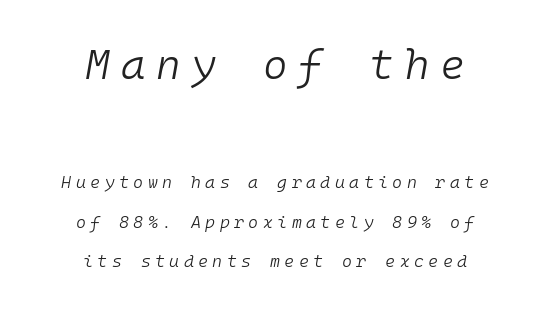
Every character here occupies the same horizontal width, giving the sample a typewriter-like rhythm. Decoration check: the copy has no underline. Every character sits at an angle, as italics do. The characters are drawn with everyday or finer stroke widths.
